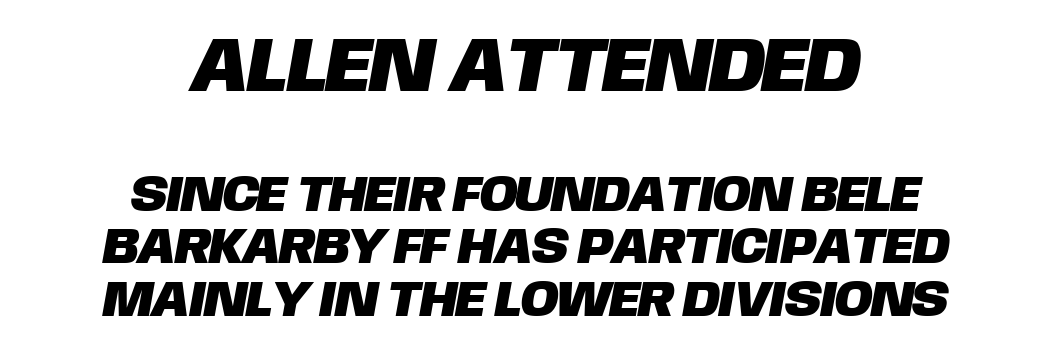
Q: Is the typeface a serif or a sans-serif typeface? A: Sans-serif.
Q: Is the text underlined? A: No.
Q: How is the paragraph aligned? A: Centered.
Q: Is the spacing between letters normal or unusually wide? A: Normal.
Q: Is the spacing between lines tight, normal or loose? A: Tight.
Q: Which block of text is set in a larger size, the first (top) or the second (bottom)? A: The first (top) one.
Q: Width (condensed, normal, or wide)? A: Normal.
Q: Stroke contrast? A: Low.
Q: x-height? A: Large.
Q: Monospaced? A: No.
